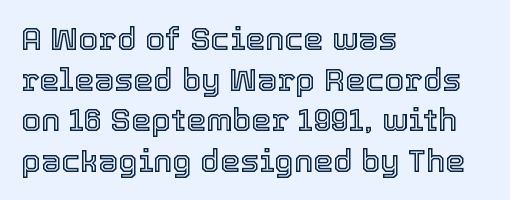
The image shows 32 px text type, upright; set left-aligned, normal line spacing (1.27x), normal letter spacing, not underlined; a medium x-height.
